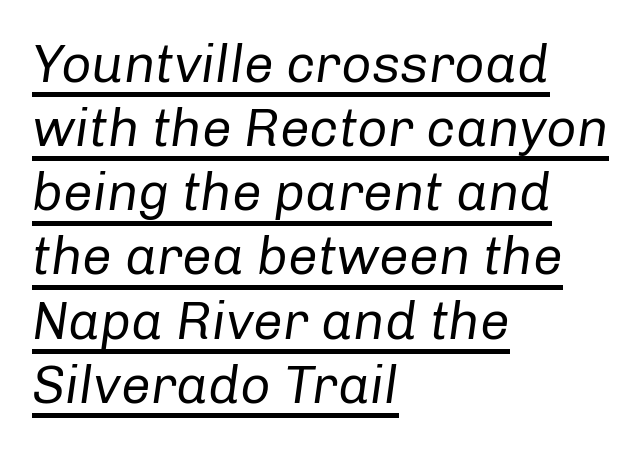
{"italic": "yes", "lean": "right", "slant_degrees": 8, "bold": "no", "weight": "regular", "width": "normal", "stroke_contrast": "low", "x_height": "medium", "monospaced": "no", "underline": "yes", "align": "left", "line_spacing_ratio": 1.21, "letter_spacing": "normal", "letter_spacing_em": 0.0, "glyph_px": 53}
